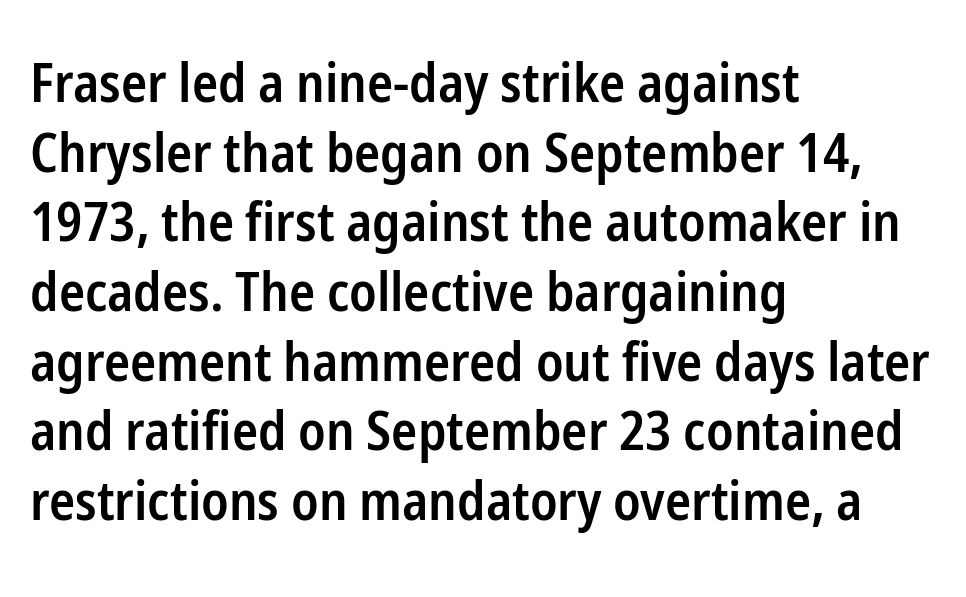
This sample has the flowing, uneven cadence of proportional lettering. This rendering features lettering with no underline. Strokes here are thickened, but only to semibold level. Does the lettering tilt? It doesn't — this is upright.
